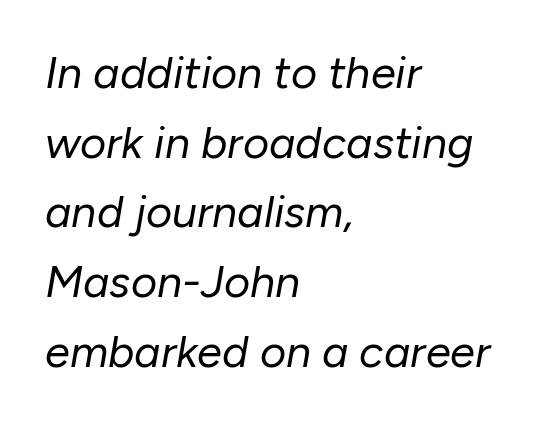
{"italic": "yes", "lean": "right", "slant_degrees": 10, "bold": "no", "weight": "regular", "width": "normal", "stroke_contrast": "low", "x_height": "medium", "monospaced": "no", "underline": "no", "align": "left", "line_spacing": "normal", "line_spacing_ratio": 1.55, "letter_spacing": "normal", "letter_spacing_em": 0.0, "glyph_px": 45}
